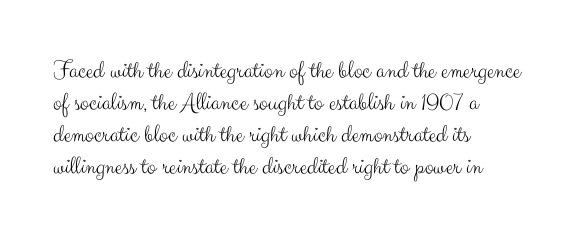
{"bold": "no", "underline": "no", "align": "left", "line_spacing_ratio": 1.23, "letter_spacing": "normal", "letter_spacing_em": 0.0, "glyph_px": 26}
